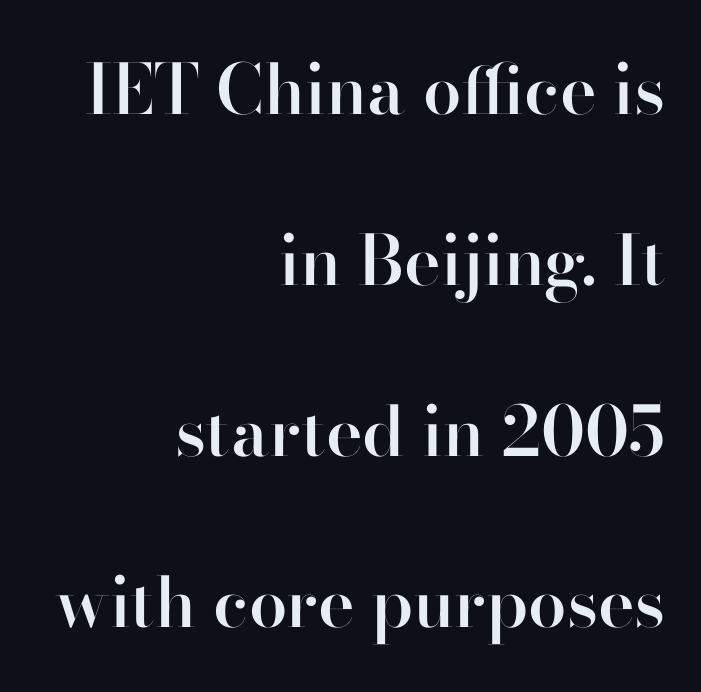
{"serif": "no", "italic": "no", "bold": "semi", "weight": "semibold", "width": "normal", "stroke_contrast": "high", "x_height": "small", "monospaced": "no", "underline": "no", "align": "right", "line_spacing": "loose", "line_spacing_ratio": 2.48, "letter_spacing": "normal", "letter_spacing_em": 0.0, "glyph_px": 69}
